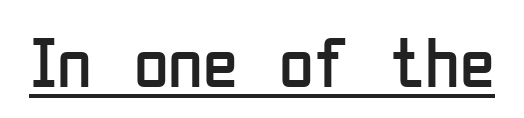
The image shows 71 px regular-weight, condensed sans-serif type, upright; set normal letter spacing, underlined; low stroke contrast and a medium x-height.
